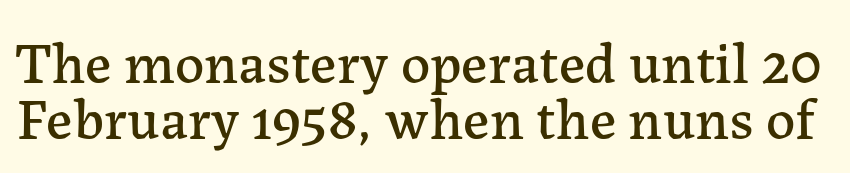
Character widths vary here, with narrow letters taking less room than wide ones. How would I describe the line gaps? Narrow and economical. Each row of text sits above clean, open space. Serifs: yes, visible at the terminals of the letterforms. Short note: letters normally spaced. Designer's note — italics off, roman on.
